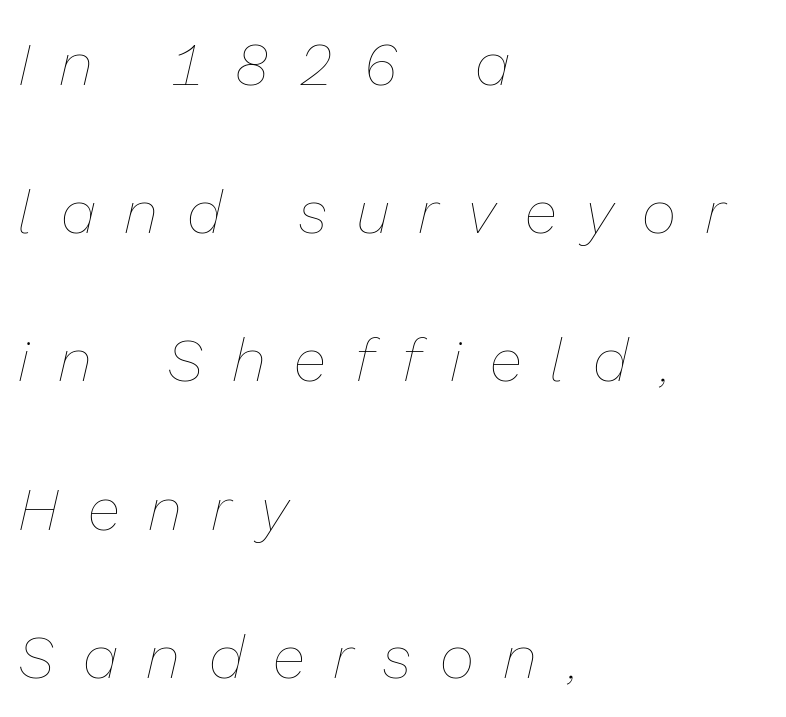
The image shows 60 px thin type, italic (leaning right); set left-aligned, loose line spacing (2.47x), unusually wide letter spacing (+0.48 em), not underlined; low stroke contrast and a medium x-height.
